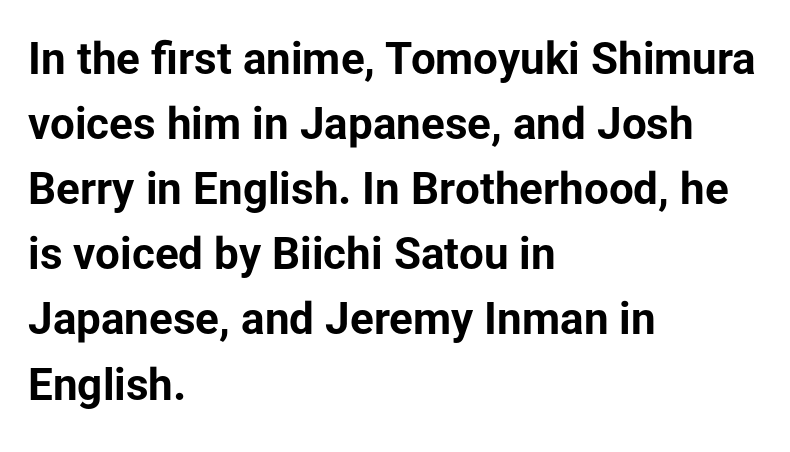
The image shows 44 px bold sans-serif type, upright; set left-aligned, normal line spacing (1.48x), normal letter spacing, not underlined; low stroke contrast and a medium x-height.
